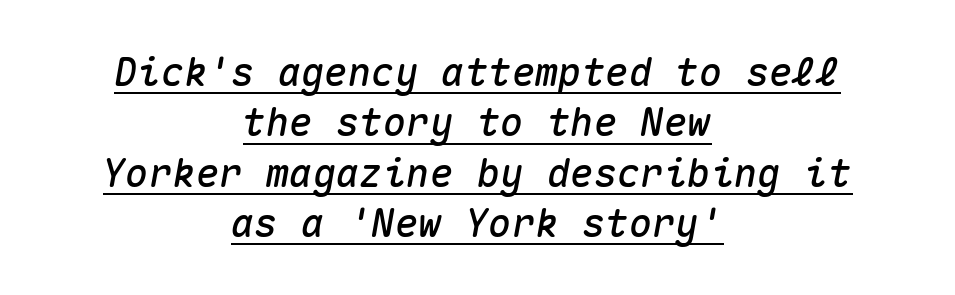
Is the letter spacing exaggerated? No — it looks like the ordinary default. Visually the block forms a symmetrical silhouette, jagged on both flanks. A typesetter would call this leading conventional body-copy spacing. Here the designer chose a console-style face with uniform glyph widths.
